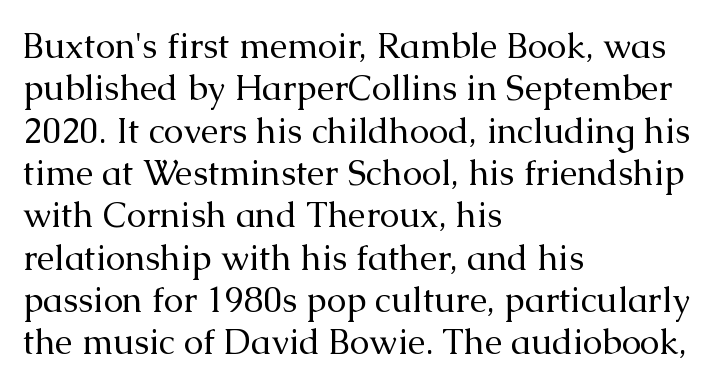
These lines are set flush left with a ragged right edge. The cut favours lightness, reaching ordinary text weight at its darkest. Posture: upright roman. Glyph-to-glyph distance matches everyday printed text. A typesetter would call this proportional, since set widths differ per character. Rule under the text: the space is simply empty.
